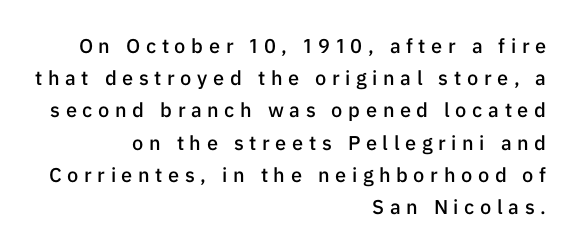
The letters stand upright; this is a roman face. A fair bit of extra ink — the face is semibold, not bold. Summary of vertical rhythm: regular, with standard interline spacing. Lines of text with bare space underneath. You could only call the tracking loose — the letters float apart.
